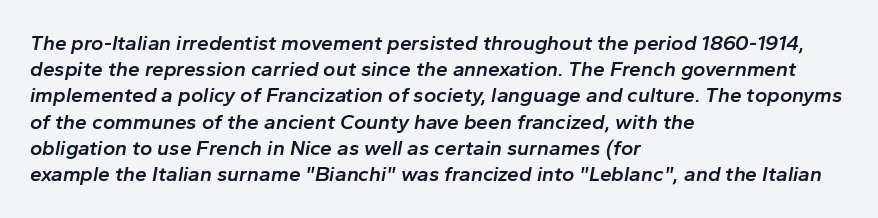
Style check: oblique. Quick note: interline space is typical. Typographic density is moderately raised because the face is semibold. The tracking reads as untouched default to a designer's eye. The zone under the glyphs is completely vacant. The rendering anchors every line to the left-hand side.
